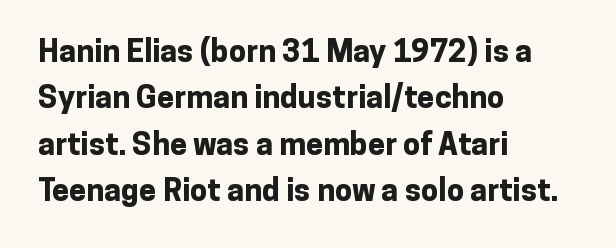
The image shows 31 px bold sans-serif type, upright; set left-aligned, normal line spacing (1.5x), normal letter spacing, not underlined; low stroke contrast and a medium x-height.
